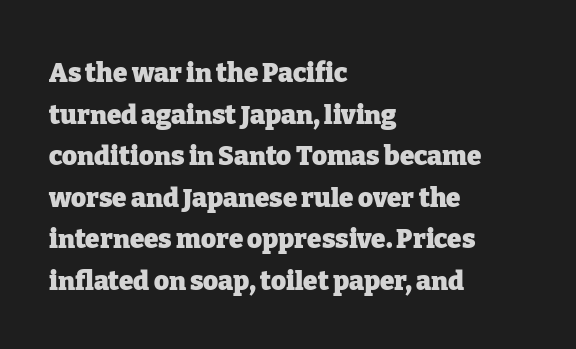
The image shows 26 px bold type, upright; set left-aligned, normal line spacing (1.6x), normal letter spacing, not underlined.
